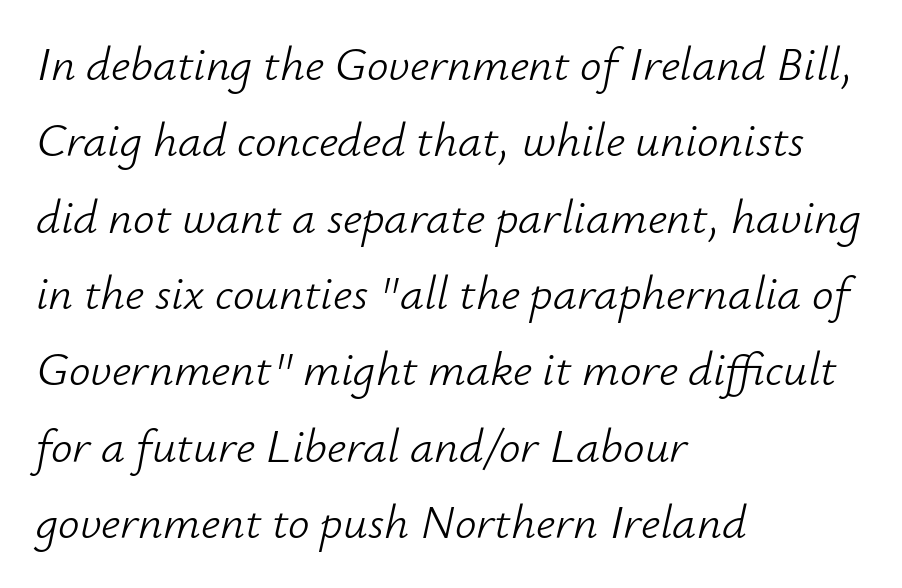
The image shows 48 px light type, italic (leaning right); set left-aligned, normal line spacing (1.59x), normal letter spacing, not underlined; low stroke contrast and a small x-height.
